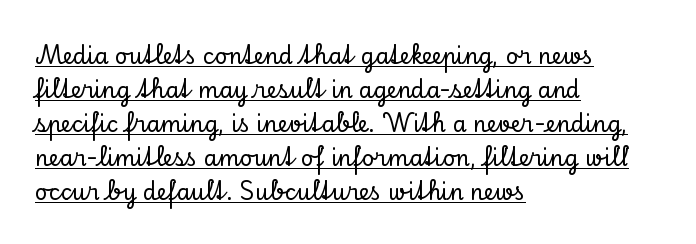
Every row of glyphs begins at an identical x-position on the left. Posture: straight, roman, zero tilt. Honestly, the row spacing looks completely unremarkable. A rule runs beneath these lines of type.
